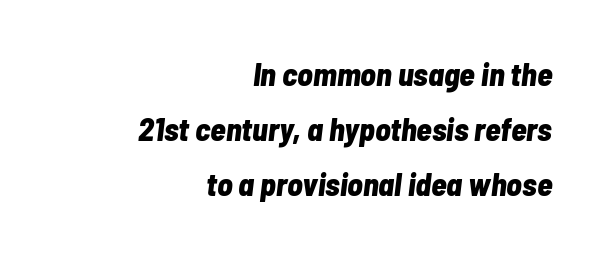
The image shows 32 px bold, condensed type, italic (leaning right); set right-aligned, line spacing 1.72x, normal letter spacing, not underlined; low stroke contrast and a medium x-height.
